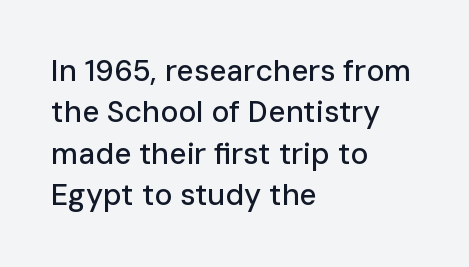
{"serif": "no", "italic": "no", "width": "normal", "stroke_contrast": "low", "x_height": "medium", "monospaced": "no", "underline": "no", "align": "left", "line_spacing": "normal", "line_spacing_ratio": 1.38, "letter_spacing": "normal", "letter_spacing_em": 0.0, "glyph_px": 30}
